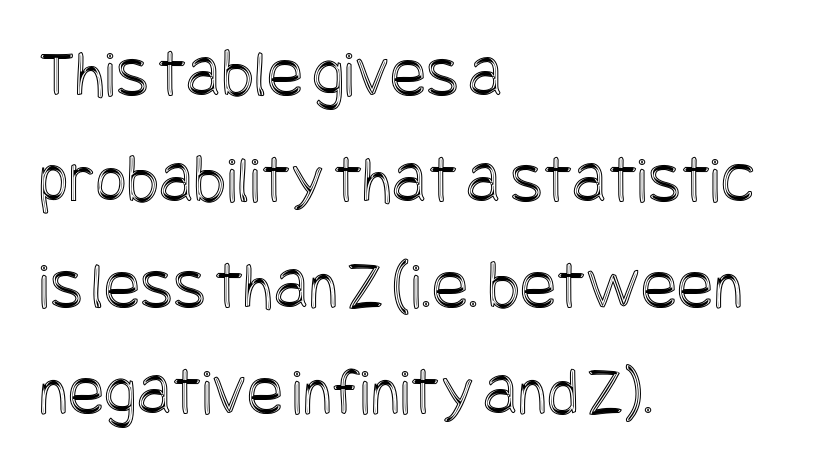
Q: Is the text italic (slanted)? A: No, it is upright.
Q: Is the text underlined? A: No.
Q: How is the paragraph aligned? A: Left-aligned.
Q: Is the spacing between letters normal or unusually wide? A: Normal.
Q: Is the spacing between lines tight, normal or loose? A: Normal.
Q: Width (condensed, normal, or wide)? A: Condensed.
Q: x-height? A: Large.
